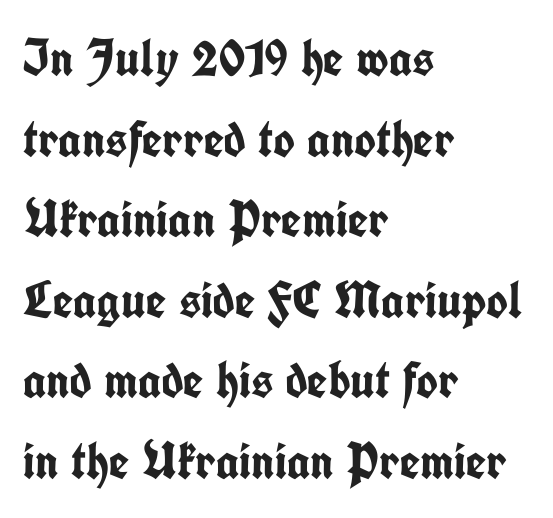
Clear beneath every line of the passage. A typesetter would label this face a sans. Each line starts at the same left margin while the right side varies. The letters advance in unequal steps, a hallmark of proportional type.
